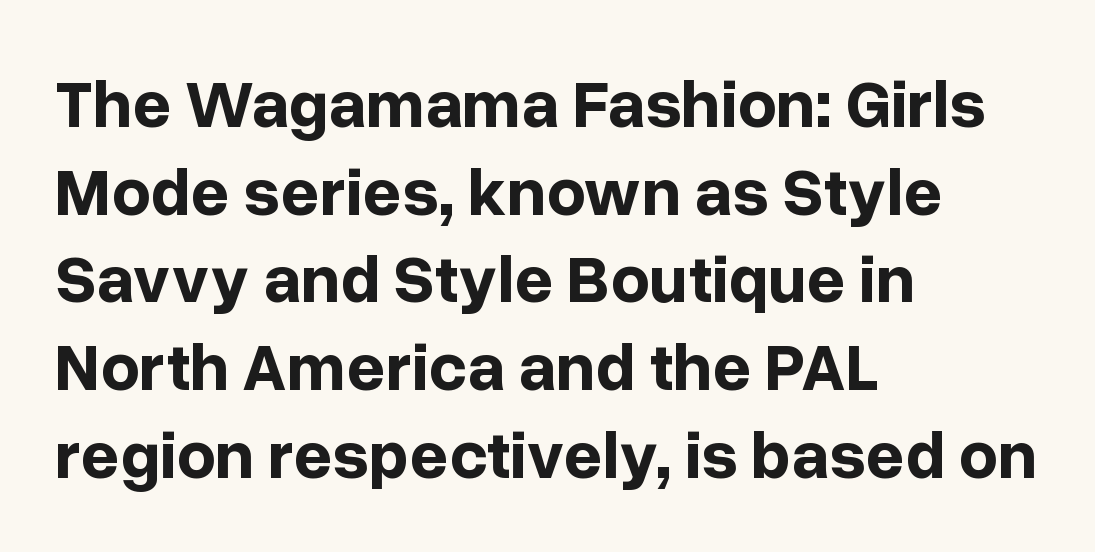
The image shows 68 px bold sans-serif type, upright; set left-aligned, normal line spacing (1.29x), normal letter spacing, not underlined; low stroke contrast and a medium x-height.
